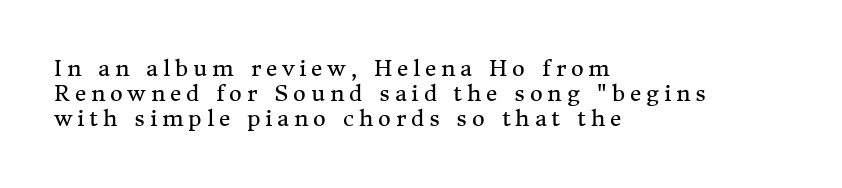
The image shows 22 px text type, upright; set left-aligned, tight line spacing (1.14x), unusually wide letter spacing (+0.22 em), not underlined.
